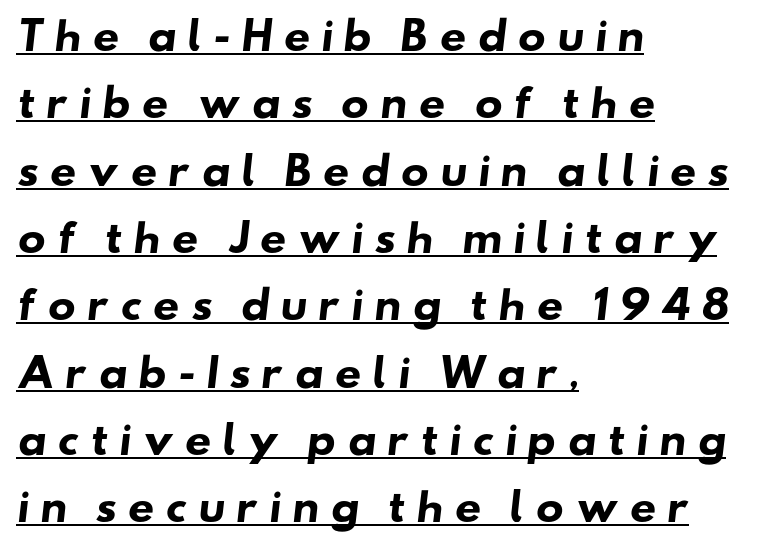
The image shows 37 px heavy, wide sans-serif type; set left-aligned, line spacing 1.82x, unusually wide letter spacing (+0.28 em), underlined; low stroke contrast and a small x-height.
